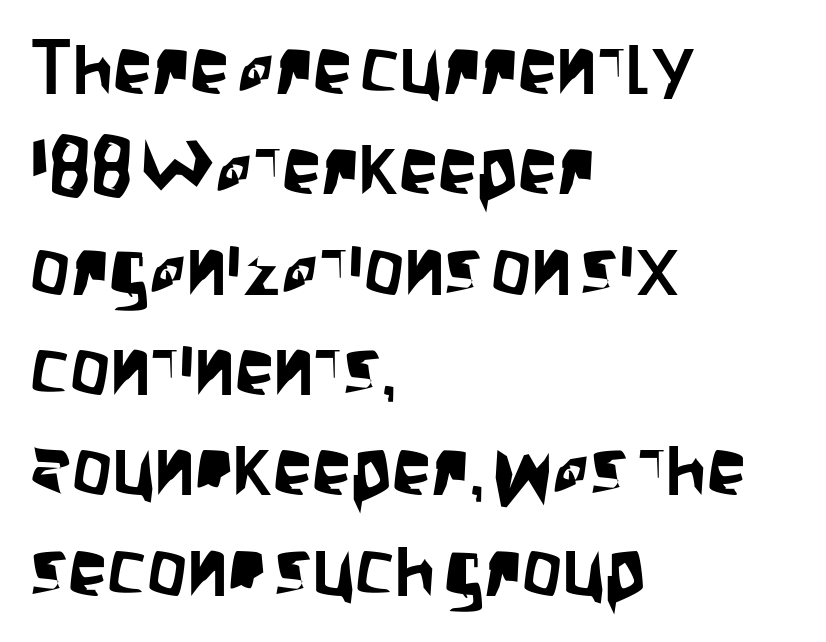
This sample keeps an unexceptional amount of space between lines. Inter-character spacing is left at the font's built-in metrics. Short and long lines alike share a common starting point at left. What kind of face is this? One without serifs — a sans. Character widths vary here, with narrow letters taking less room than wide ones.
